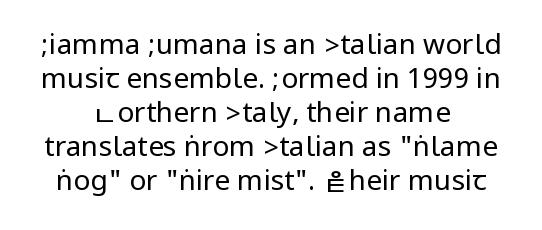
{"serif": "no", "italic": "no", "bold": "no", "weight": "regular", "width": "condensed", "stroke_contrast": "low", "underline": "no", "line_spacing_ratio": 1.21, "letter_spacing": "normal", "letter_spacing_em": 0.0, "glyph_px": 28}
